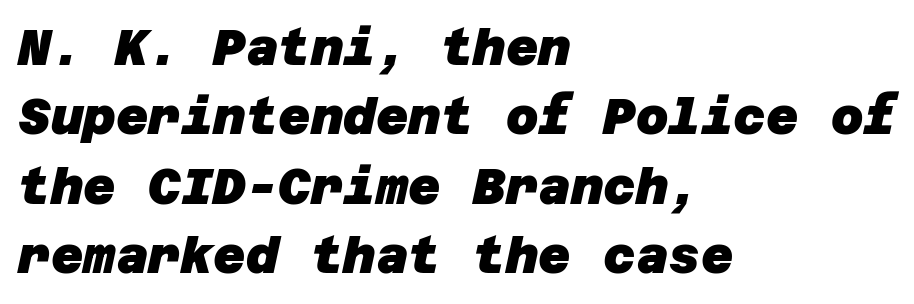
Type style note: lacks serifs. The letters are bold, with thick, heavy strokes. Alignment: flush left. The baseline area is clear. Observe the ordinary spacing: letters are neighbours, not strangers.
